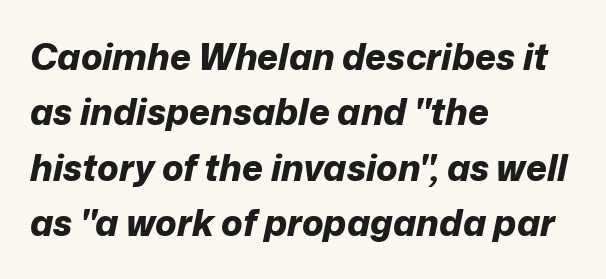
{"italic": "yes", "lean": "right", "slant_degrees": 12, "bold": "yes", "weight": "bold", "width": "normal", "stroke_contrast": "low", "x_height": "medium", "monospaced": "no", "underline": "no", "align": "left", "line_spacing": "normal", "line_spacing_ratio": 1.54, "letter_spacing": "normal", "letter_spacing_em": 0.0, "glyph_px": 36}
